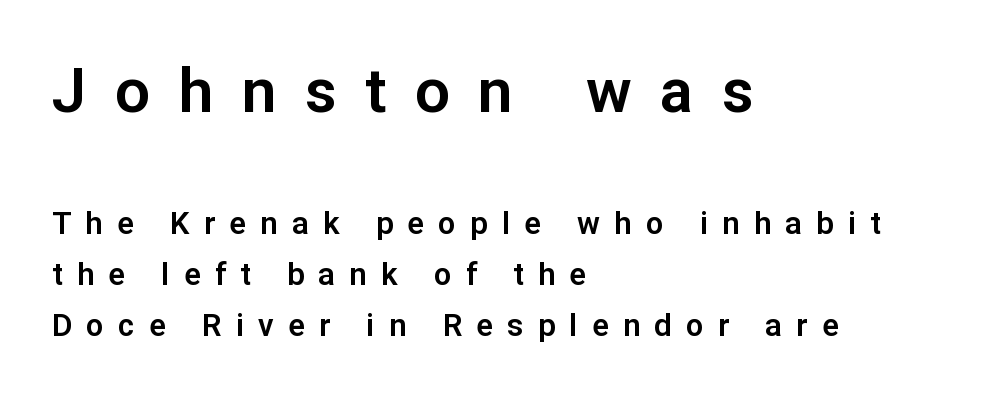
Q: Is the text italic (slanted)? A: No, it is upright.
Q: Is the typeface a serif or a sans-serif typeface? A: Sans-serif.
Q: Is the text underlined? A: No.
Q: How is the paragraph aligned? A: Left-aligned.
Q: Is the spacing between letters normal or unusually wide? A: Unusually wide.
Q: Is the spacing between lines tight, normal or loose? A: Normal.
Q: Which block of text is set in a larger size, the first (top) or the second (bottom)? A: The first (top) one.
Q: Width (condensed, normal, or wide)? A: Normal.
Q: Stroke contrast? A: Low.
Q: x-height? A: Medium.
Q: Monospaced? A: No.
